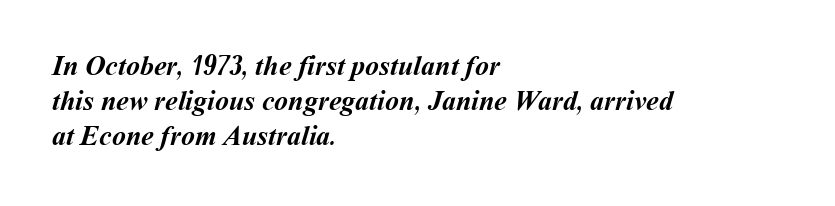
Q: Is the text bold? A: Yes.
Q: Is the text underlined? A: No.
Q: How is the paragraph aligned? A: Left-aligned.
Q: Is the spacing between letters normal or unusually wide? A: Normal.
Q: Is the spacing between lines tight, normal or loose? A: Normal.
Q: Width (condensed, normal, or wide)? A: Normal.
Q: Stroke contrast? A: Medium.
Q: x-height? A: Medium.
Q: Monospaced? A: No.
